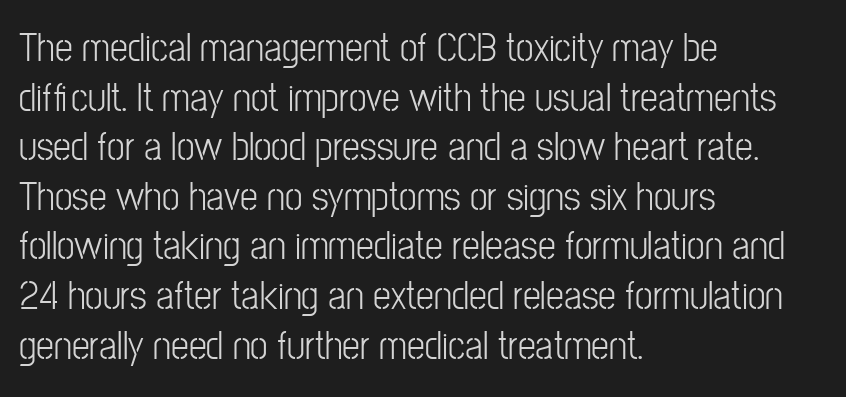
Beneath every word, the page is bare. Ink coverage per letter is moderate at most. Does the copy run flush right? No — it runs flush left. The gaps between neighbouring characters are ordinary and unremarkable. The rendering uses natural spacing where letterforms have individual widths. The type sits square on the baseline with zero lean.
